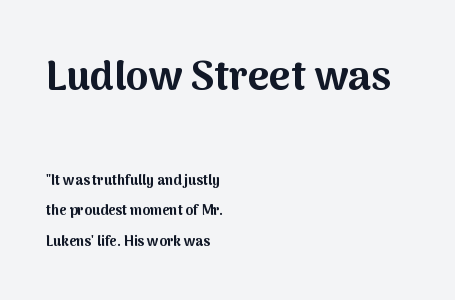
{"serif": "no", "italic": "no", "bold": "yes", "weight": "bold", "width": "normal", "stroke_contrast": "medium", "x_height": "medium", "monospaced": "no", "underline": "no", "align": "left", "line_spacing": "loose", "line_spacing_ratio": 2.19, "letter_spacing": "normal", "letter_spacing_em": 0.0, "larger_block": "first", "size_ratio": 2.93, "glyph_px": 41}
